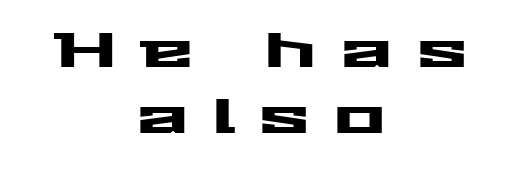
{"serif": "no", "italic": "no", "width": "wide", "stroke_contrast": "medium", "x_height": "medium", "monospaced": "no", "underline": "no", "align": "center", "line_spacing": "normal", "line_spacing_ratio": 1.34, "letter_spacing": "wide", "letter_spacing_em": 0.47, "glyph_px": 49}
